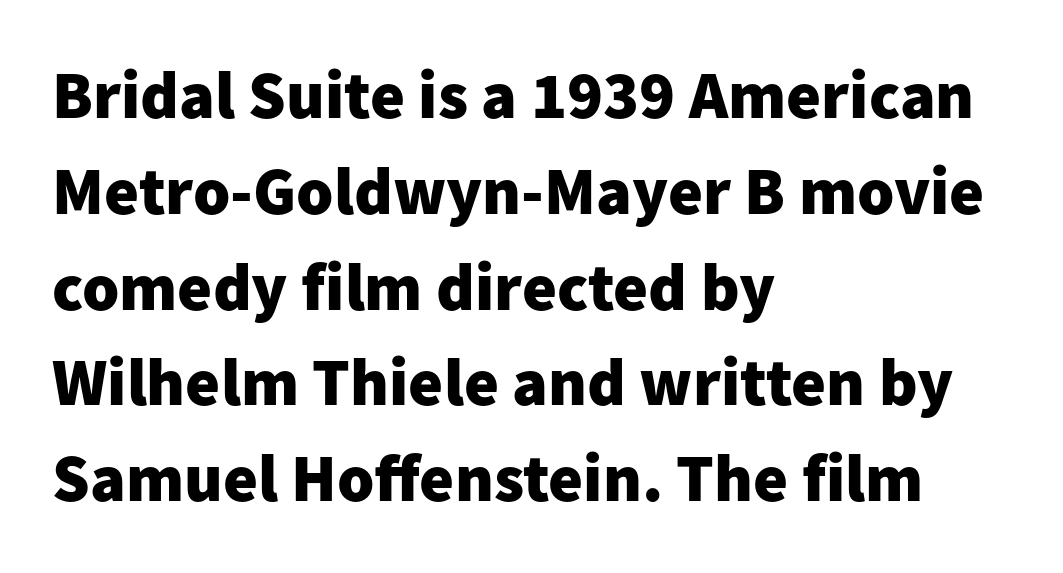
Q: Is the text bold? A: Yes.
Q: Is the text italic (slanted)? A: No, it is upright.
Q: Is the typeface a serif or a sans-serif typeface? A: Sans-serif.
Q: Is the text underlined? A: No.
Q: How is the paragraph aligned? A: Left-aligned.
Q: Is the spacing between letters normal or unusually wide? A: Normal.
Q: Is the spacing between lines tight, normal or loose? A: Normal.
Q: Width (condensed, normal, or wide)? A: Normal.
Q: Stroke contrast? A: Low.
Q: x-height? A: Medium.
Q: Monospaced? A: No.
